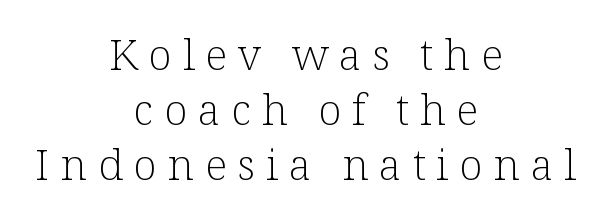
The image shows 43 px light serif type, upright; set centered, normal line spacing (1.28x), unusually wide letter spacing (+0.25 em), not underlined; low stroke contrast and a medium x-height.
